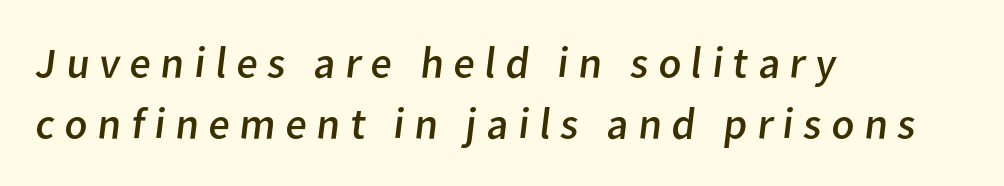
The image shows 44 px regular-weight sans-serif type; set left-aligned, normal line spacing (1.38x), unusually wide letter spacing (+0.22 em), not underlined; low stroke contrast and a medium x-height.
